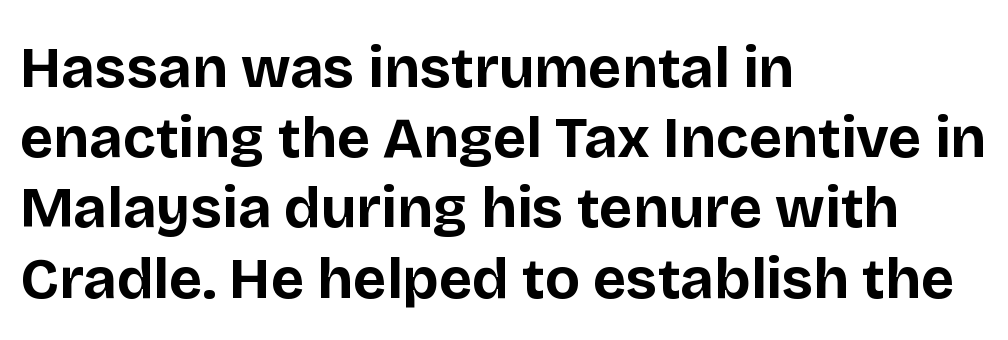
Q: Is the text bold? A: Yes.
Q: Is the text italic (slanted)? A: No, it is upright.
Q: Is the typeface a serif or a sans-serif typeface? A: Sans-serif.
Q: Is the text underlined? A: No.
Q: How is the paragraph aligned? A: Left-aligned.
Q: Is the spacing between letters normal or unusually wide? A: Normal.
Q: Width (condensed, normal, or wide)? A: Normal.
Q: Stroke contrast? A: Low.
Q: x-height? A: Large.
Q: Monospaced? A: No.
